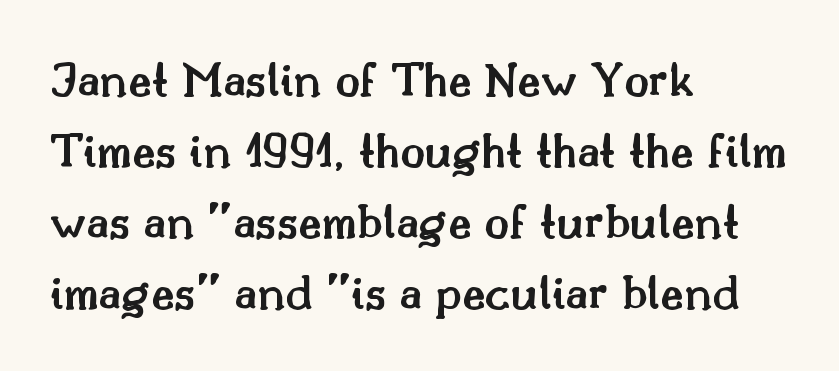
{"serif": "yes", "italic": "no", "bold": "semi", "weight": "semibold", "width": "normal", "stroke_contrast": "medium", "x_height": "small", "monospaced": "no", "underline": "no", "align": "left", "line_spacing": "normal", "line_spacing_ratio": 1.39, "letter_spacing": "normal", "letter_spacing_em": 0.0, "glyph_px": 51}
